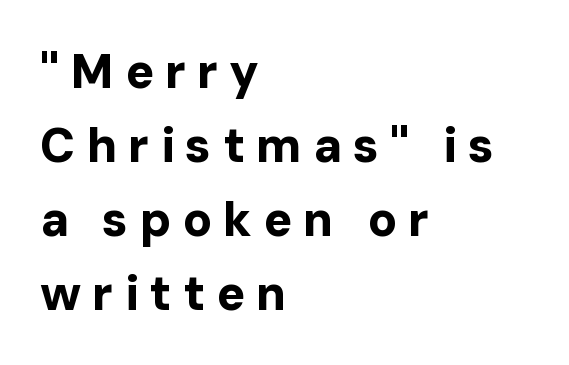
How are the letters spaced? Widely, with obvious added tracking. Line starts are locked; line ends wander. Observe the absence of serifs on each vertical stroke in this sample. Weight check: bold — yes, fully. Lines of text with bare space underneath. If you measured baseline to baseline, you'd find a middling distance.
